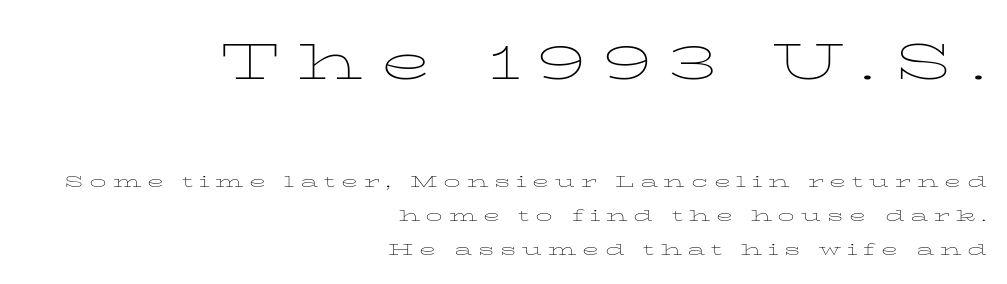
Q: Is the text bold? A: No.
Q: Is the text italic (slanted)? A: No, it is upright.
Q: Is the typeface a serif or a sans-serif typeface? A: Serif.
Q: Is the text underlined? A: No.
Q: How is the paragraph aligned? A: Right-aligned.
Q: Is the spacing between letters normal or unusually wide? A: Unusually wide.
Q: Is the spacing between lines tight, normal or loose? A: Loose.
Q: Which block of text is set in a larger size, the first (top) or the second (bottom)? A: The first (top) one.
Q: Width (condensed, normal, or wide)? A: Wide.
Q: Stroke contrast? A: Low.
Q: x-height? A: Medium.
Q: Monospaced? A: No.
